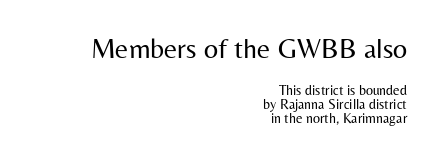
Q: Is the text bold? A: No.
Q: Is the text italic (slanted)? A: No, it is upright.
Q: Is the typeface a serif or a sans-serif typeface? A: Sans-serif.
Q: Is the text underlined? A: No.
Q: How is the paragraph aligned? A: Right-aligned.
Q: Is the spacing between letters normal or unusually wide? A: Normal.
Q: Is the spacing between lines tight, normal or loose? A: Tight.
Q: Which block of text is set in a larger size, the first (top) or the second (bottom)? A: The first (top) one.
Q: Width (condensed, normal, or wide)? A: Normal.
Q: Stroke contrast? A: Medium.
Q: x-height? A: Medium.
Q: Monospaced? A: No.
